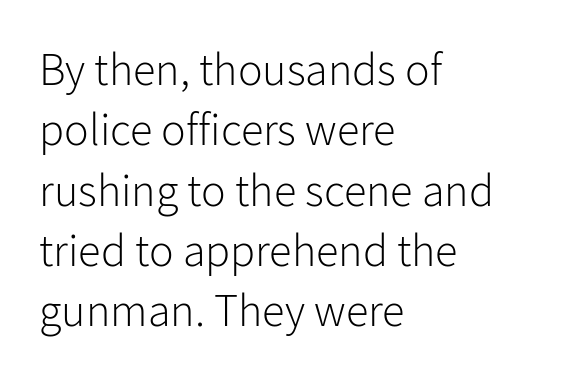
The image shows 46 px light sans-serif type, upright; set left-aligned, normal line spacing (1.31x), normal letter spacing, not underlined; low stroke contrast and a medium x-height.
